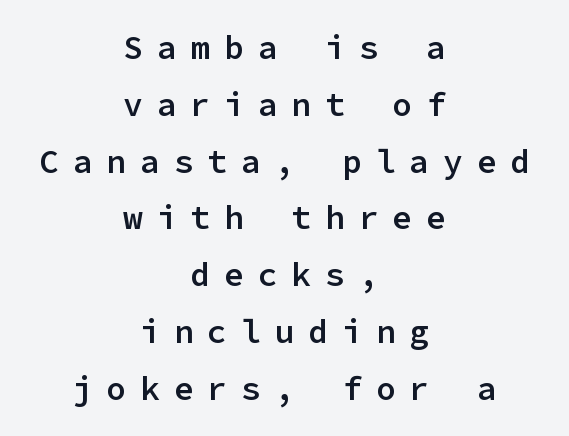
Q: Is the text bold? A: Semi-bold.
Q: Is the text italic (slanted)? A: No, it is upright.
Q: Is the typeface a serif or a sans-serif typeface? A: Sans-serif.
Q: Is the text underlined? A: No.
Q: How is the paragraph aligned? A: Centered.
Q: Is the spacing between letters normal or unusually wide? A: Unusually wide.
Q: Width (condensed, normal, or wide)? A: Normal.
Q: Stroke contrast? A: Low.
Q: x-height? A: Medium.
Q: Monospaced? A: Yes.
